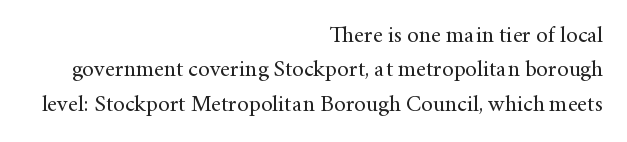
{"italic": "no", "bold": "no", "underline": "no", "align": "right", "line_spacing": "normal", "line_spacing_ratio": 1.49, "letter_spacing": "normal", "letter_spacing_em": 0.0, "glyph_px": 23}
